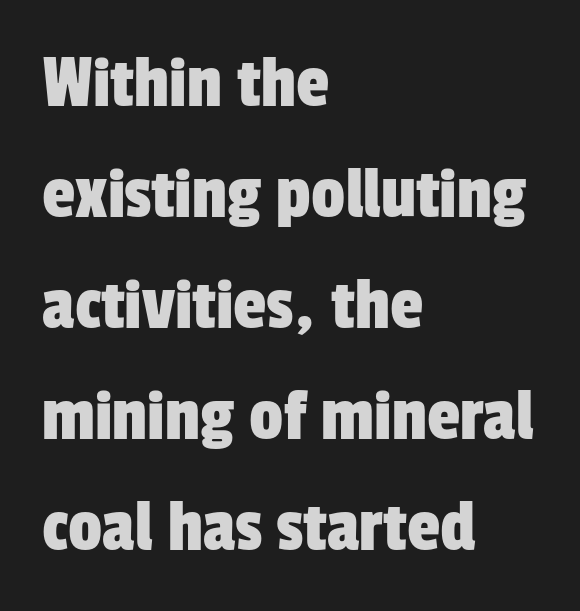
Q: Is the typeface a serif or a sans-serif typeface? A: Sans-serif.
Q: Is the text underlined? A: No.
Q: How is the paragraph aligned? A: Left-aligned.
Q: Is the spacing between letters normal or unusually wide? A: Normal.
Q: Is the spacing between lines tight, normal or loose? A: Normal.
Q: Width (condensed, normal, or wide)? A: Condensed.
Q: Stroke contrast? A: Low.
Q: x-height? A: Medium.
Q: Monospaced? A: No.
